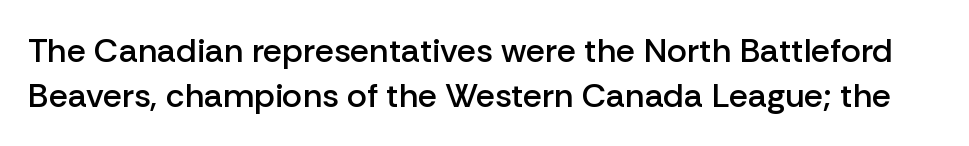
The image shows 34 px semibold sans-serif type, upright; set normal line spacing (1.32x), normal letter spacing, not underlined; low stroke contrast and a medium x-height.
